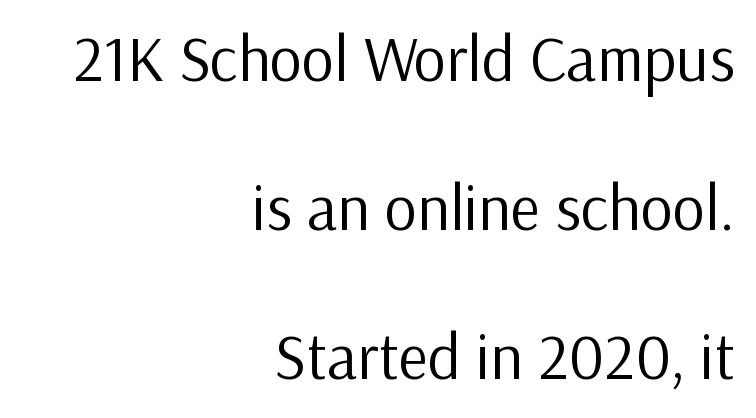
{"serif": "no", "italic": "no", "bold": "no", "weight": "regular", "width": "normal", "stroke_contrast": "low", "x_height": "medium", "monospaced": "no", "underline": "no", "align": "right", "line_spacing": "loose", "line_spacing_ratio": 2.33, "letter_spacing": "normal", "letter_spacing_em": 0.0, "glyph_px": 64}
